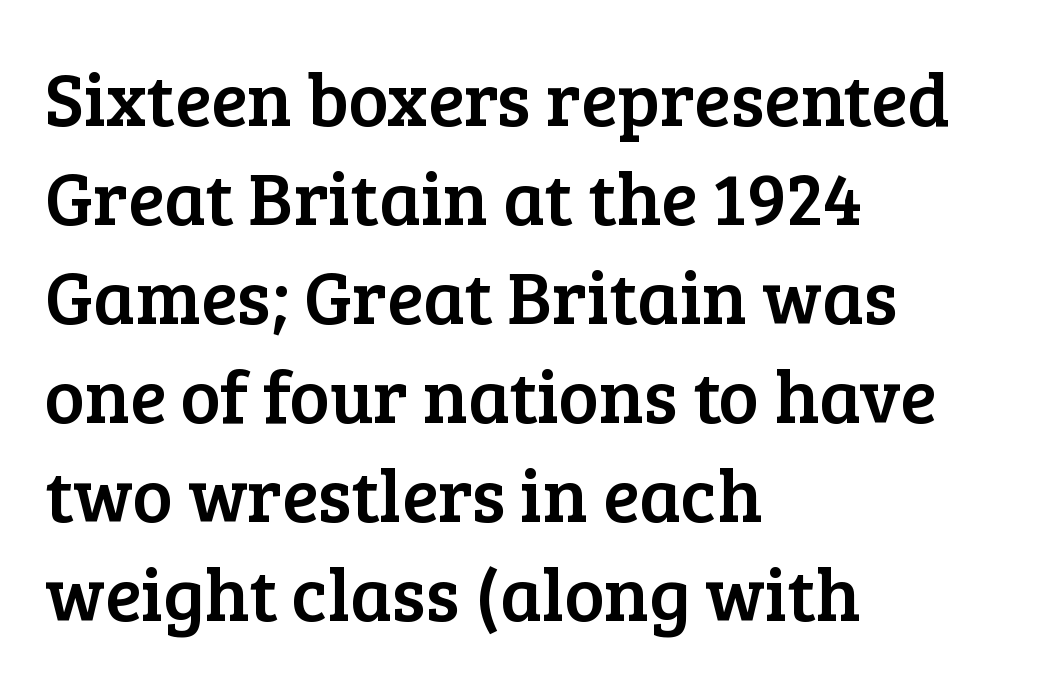
The image shows 75 px serif type, upright; set left-aligned, normal line spacing (1.32x), normal letter spacing, not underlined; low stroke contrast and a medium x-height.
